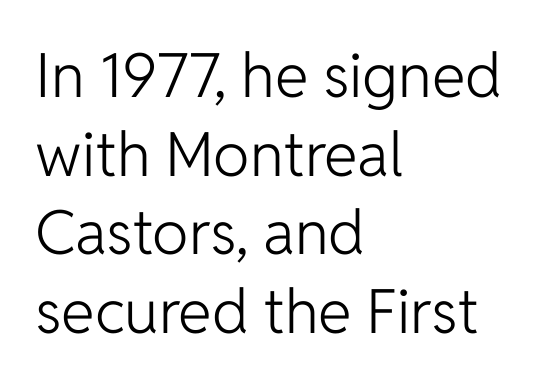
The image shows 61 px light sans-serif type, upright; set left-aligned, normal line spacing (1.29x), normal letter spacing, not underlined; low stroke contrast and a medium x-height.
